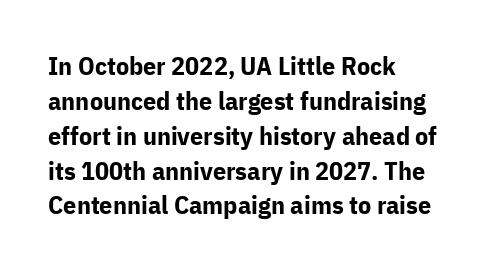
The image shows 26 px bold type, upright; set left-aligned, normal line spacing (1.34x), normal letter spacing, not underlined.
